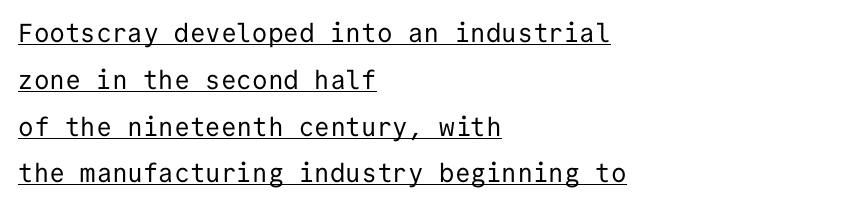
Between one letter and the next there's only the usual sliver of space. Posture: straight, roman, zero tilt. Typeset ragged right — the left edge is the straight one. Underlined type. The font sits on the lighter half of the weight spectrum, regular included.
